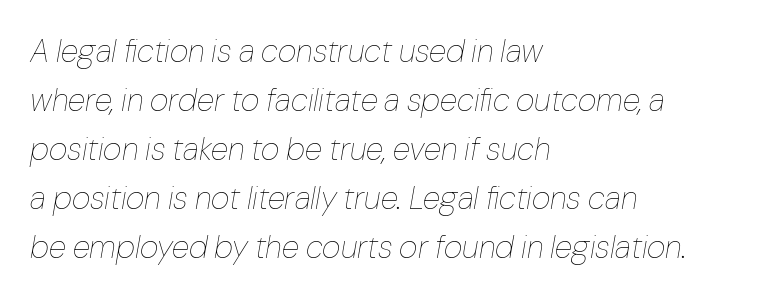
The image shows 32 px thin type, italic (leaning right); set left-aligned, normal line spacing (1.53x), normal letter spacing, not underlined; low stroke contrast and a medium x-height.
